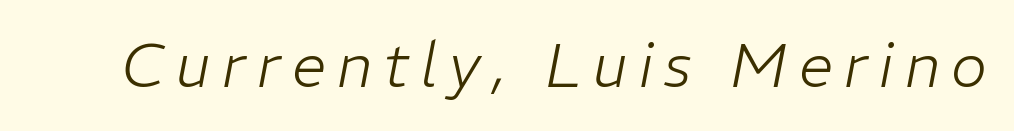
Q: Is the text bold? A: No.
Q: Is the text italic (slanted)? A: Yes, it leans right by about 11 degrees.
Q: Is the text underlined? A: No.
Q: Width (condensed, normal, or wide)? A: Normal.
Q: Stroke contrast? A: Low.
Q: x-height? A: Medium.
Q: Monospaced? A: No.
